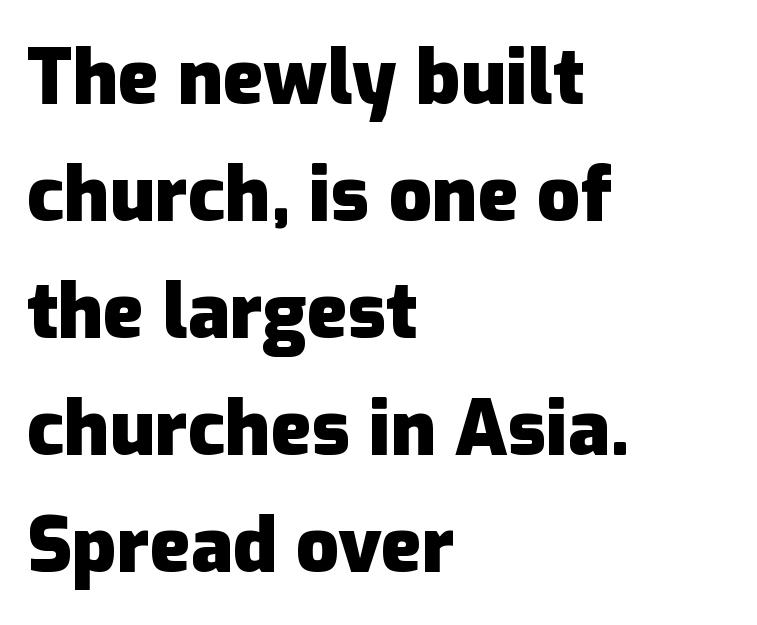
{"serif": "no", "italic": "no", "bold": "yes", "weight": "heavy", "width": "normal", "stroke_contrast": "low", "x_height": "medium", "monospaced": "no", "underline": "no", "align": "left", "line_spacing": "normal", "line_spacing_ratio": 1.54, "letter_spacing": "normal", "letter_spacing_em": 0.0, "glyph_px": 76}
